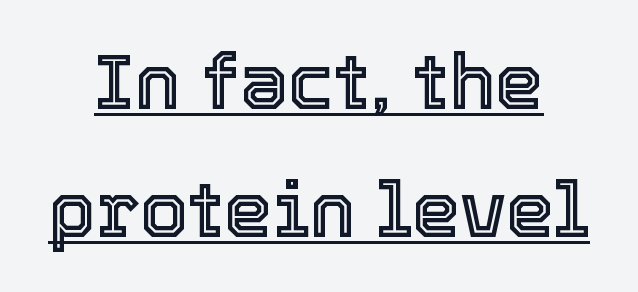
The image shows 77 px text type, upright; set centered, normal line spacing (1.66x), normal letter spacing, underlined; a medium x-height.
